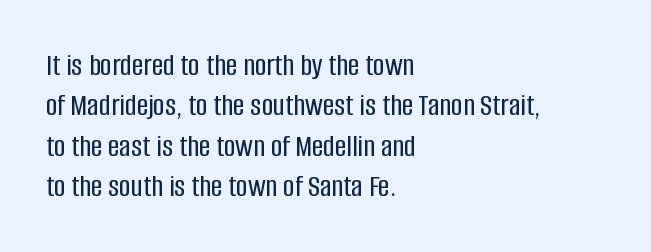
{"serif": "no", "italic": "no", "width": "condensed", "stroke_contrast": "low", "x_height": "large", "monospaced": "no", "underline": "no", "align": "left", "line_spacing": "normal", "line_spacing_ratio": 1.26, "letter_spacing": "normal", "letter_spacing_em": 0.0, "glyph_px": 32}
